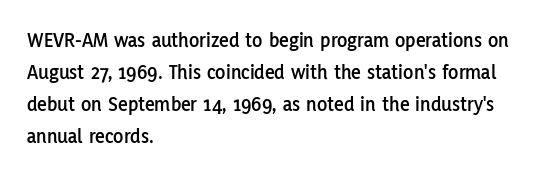
Layout note: lines flush left. The string is rendered with underlining switched off. The line texture is even and compact thanks to regular tracking. A roman cut, with each character standing at attention. The space between consecutive lines is moderate.
